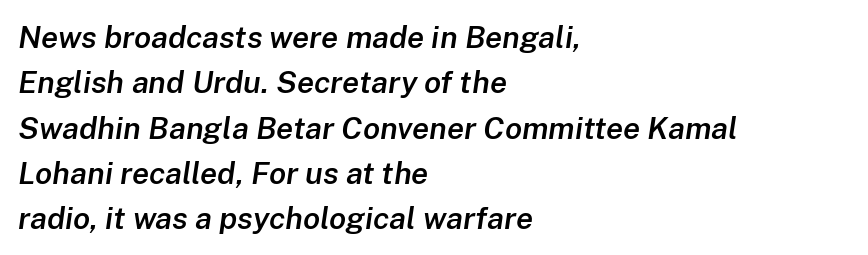
{"italic": "yes", "lean": "right", "slant_degrees": 8, "bold": "semi", "weight": "semibold", "width": "normal", "stroke_contrast": "low", "x_height": "medium", "monospaced": "no", "underline": "no", "align": "left", "line_spacing": "normal", "line_spacing_ratio": 1.46, "letter_spacing": "normal", "letter_spacing_em": 0.0, "glyph_px": 31}
